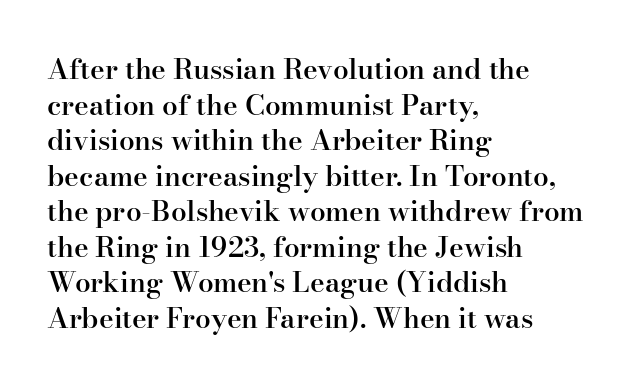
Look at the stroke-to-counter ratio: somewhat heavy, a semibold. The designer went with a serif here, giving each stem small feet. Rendered with straight, roman letterforms. The rows are spaced the way most documents space them. The zone under the glyphs is completely vacant.
